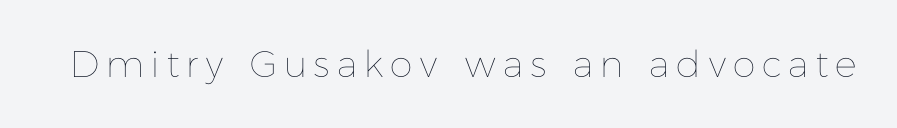
Q: Is the text bold? A: No.
Q: Is the text italic (slanted)? A: No, it is upright.
Q: Is the text underlined? A: No.
Q: Is the spacing between letters normal or unusually wide? A: Unusually wide.
Q: Width (condensed, normal, or wide)? A: Normal.
Q: Stroke contrast? A: Low.
Q: x-height? A: Medium.
Q: Monospaced? A: No.
